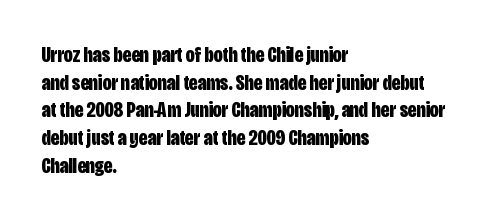
{"italic": "no", "bold": "yes", "underline": "no", "align": "left", "line_spacing": "normal", "line_spacing_ratio": 1.26, "letter_spacing": "normal", "letter_spacing_em": 0.0, "glyph_px": 22}
